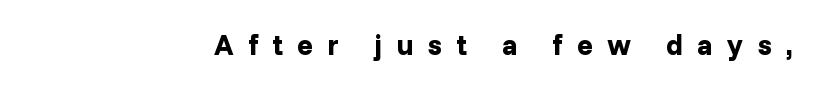
Q: Is the text bold? A: Yes.
Q: Is the text italic (slanted)? A: No, it is upright.
Q: Is the typeface a serif or a sans-serif typeface? A: Sans-serif.
Q: Is the text underlined? A: No.
Q: Is the spacing between letters normal or unusually wide? A: Unusually wide.
Q: Width (condensed, normal, or wide)? A: Normal.
Q: Stroke contrast? A: Low.
Q: x-height? A: Medium.
Q: Monospaced? A: No.
